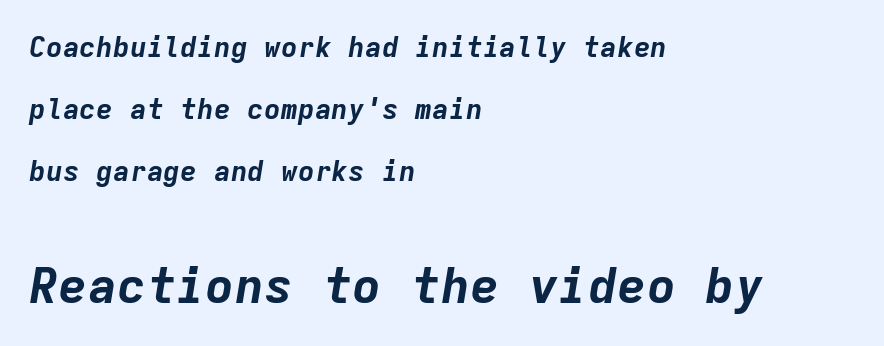
Q: Is the text bold? A: Yes.
Q: Is the text italic (slanted)? A: Yes, it leans right by about 9 degrees.
Q: Is the text underlined? A: No.
Q: How is the paragraph aligned? A: Left-aligned.
Q: Is the spacing between letters normal or unusually wide? A: Normal.
Q: Is the spacing between lines tight, normal or loose? A: Loose.
Q: Which block of text is set in a larger size, the first (top) or the second (bottom)? A: The second (bottom) one.
Q: Width (condensed, normal, or wide)? A: Normal.
Q: Stroke contrast? A: Low.
Q: x-height? A: Medium.
Q: Monospaced? A: Yes.
